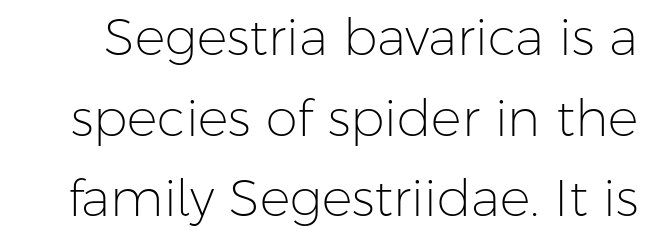
The image shows 51 px light sans-serif type, upright; set normal line spacing (1.58x), normal letter spacing, not underlined; low stroke contrast and a medium x-height.
